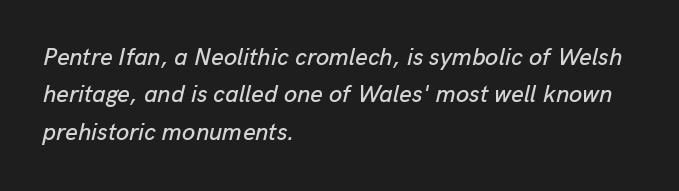
Each line starts at the same left margin while the right side varies. Regular leading. Italic: yes, the glyphs are oblique. The letters sit at their default tracking, neither squeezed nor spread.
